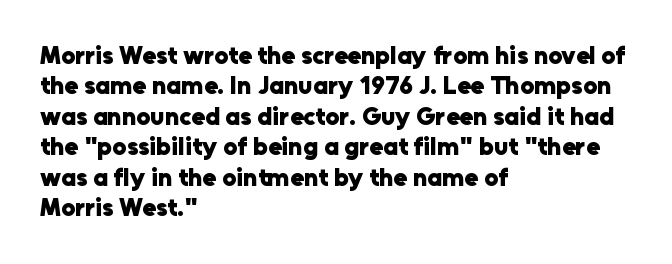
Q: Is the text bold? A: Yes.
Q: Is the text italic (slanted)? A: No, it is upright.
Q: Is the text underlined? A: No.
Q: How is the paragraph aligned? A: Left-aligned.
Q: Is the spacing between letters normal or unusually wide? A: Normal.
